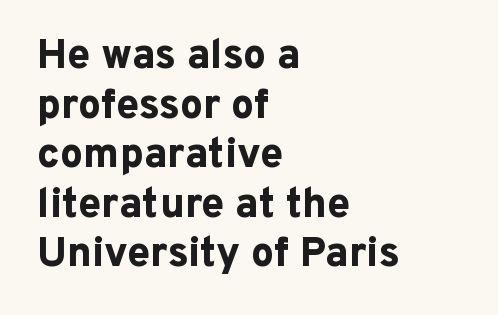
Glance below the letters and you will spot only blank space. Weight check: bold — yes, fully. The characters display no serif detailing; their extremities are plain. Alignment: flush left. A typesetter would call this proportional, since set widths differ per character. The horizontal fit of the characters is conventional and even.
